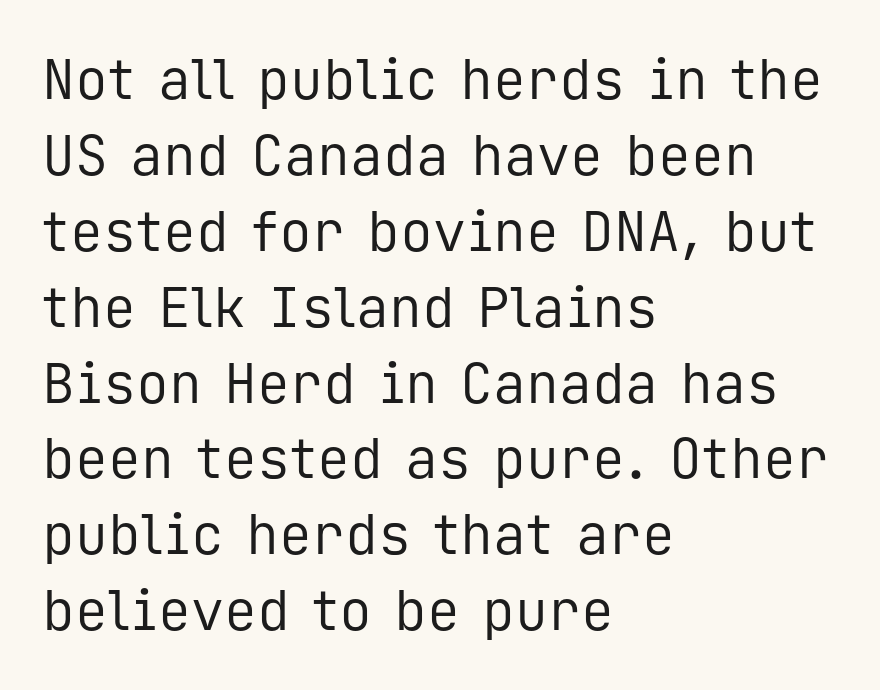
Q: Is the text bold? A: No.
Q: Is the text italic (slanted)? A: No, it is upright.
Q: Is the typeface a serif or a sans-serif typeface? A: Sans-serif.
Q: Is the text underlined? A: No.
Q: How is the paragraph aligned? A: Left-aligned.
Q: Is the spacing between letters normal or unusually wide? A: Normal.
Q: Is the spacing between lines tight, normal or loose? A: Normal.
Q: Width (condensed, normal, or wide)? A: Normal.
Q: Stroke contrast? A: Low.
Q: x-height? A: Medium.
Q: Monospaced? A: Yes.
